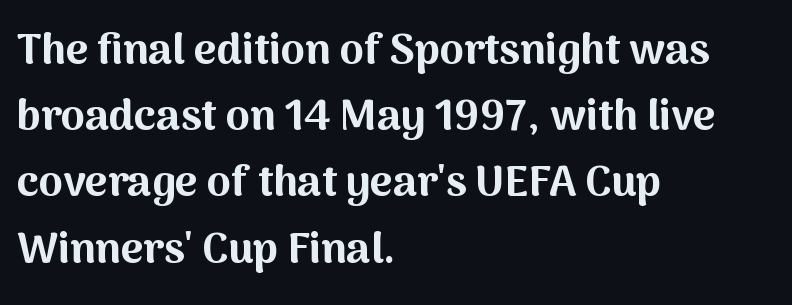
{"serif": "no", "italic": "no", "bold": "yes", "weight": "bold", "width": "normal", "stroke_contrast": "medium", "x_height": "medium", "monospaced": "no", "underline": "no", "align": "left", "line_spacing": "normal", "line_spacing_ratio": 1.54, "letter_spacing": "normal", "letter_spacing_em": 0.0, "glyph_px": 43}
